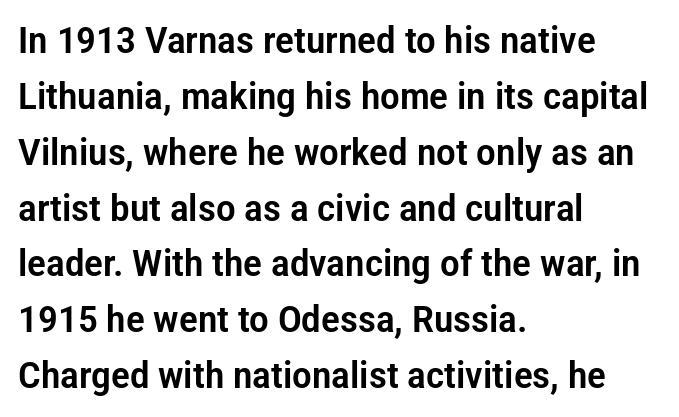
Q: Is the text italic (slanted)? A: No, it is upright.
Q: Is the typeface a serif or a sans-serif typeface? A: Sans-serif.
Q: Is the text underlined? A: No.
Q: How is the paragraph aligned? A: Left-aligned.
Q: Is the spacing between letters normal or unusually wide? A: Normal.
Q: Is the spacing between lines tight, normal or loose? A: Normal.
Q: Width (condensed, normal, or wide)? A: Condensed.
Q: Stroke contrast? A: Low.
Q: x-height? A: Medium.
Q: Monospaced? A: No.
